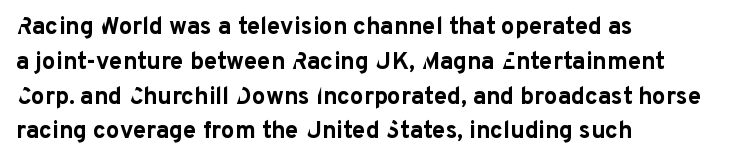
{"italic": "no", "bold": "yes", "underline": "no", "align": "left", "line_spacing": "normal", "line_spacing_ratio": 1.45, "letter_spacing": "normal", "letter_spacing_em": 0.0, "glyph_px": 24}
